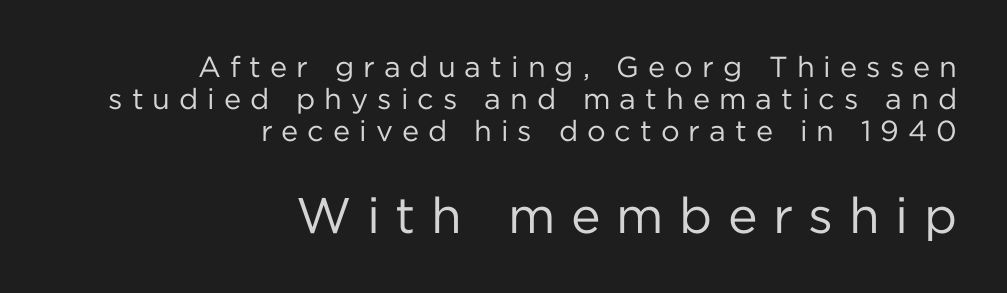
The image shows 50 px regular-weight sans-serif type, upright; set right-aligned, tight line spacing (1.11x), unusually wide letter spacing (+0.31 em), not underlined; the second (bottom) block is 1.72x larger; low stroke contrast and a medium x-height.
